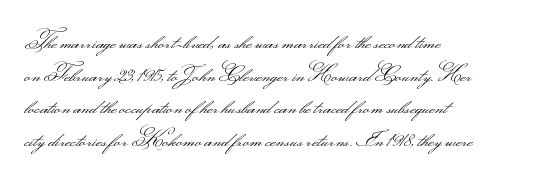
Q: Is the text bold? A: No.
Q: Is the text italic (slanted)? A: Yes.
Q: Is the text underlined? A: No.
Q: How is the paragraph aligned? A: Left-aligned.
Q: Is the spacing between letters normal or unusually wide? A: Normal.
Q: Is the spacing between lines tight, normal or loose? A: Normal.
